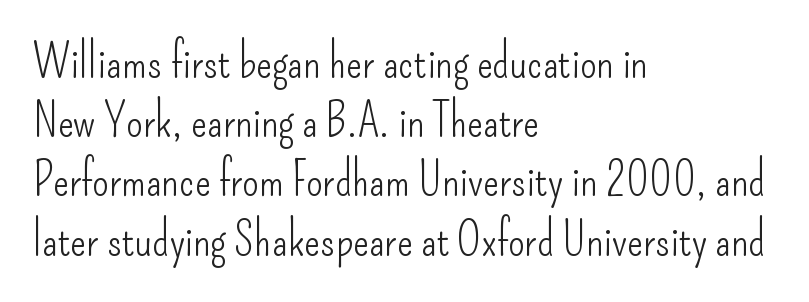
Q: Is the text bold? A: No.
Q: Is the text italic (slanted)? A: No, it is upright.
Q: Is the typeface a serif or a sans-serif typeface? A: Sans-serif.
Q: Is the text underlined? A: No.
Q: How is the paragraph aligned? A: Left-aligned.
Q: Is the spacing between letters normal or unusually wide? A: Normal.
Q: Is the spacing between lines tight, normal or loose? A: Normal.
Q: Width (condensed, normal, or wide)? A: Condensed.
Q: Stroke contrast? A: Low.
Q: x-height? A: Small.
Q: Monospaced? A: No.
